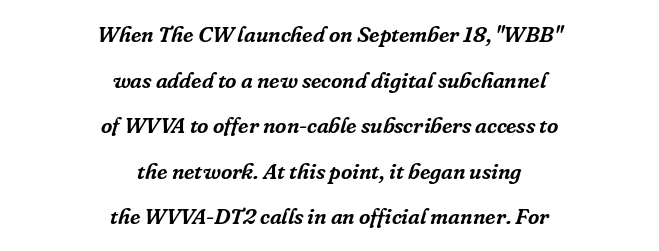
Q: Is the text italic (slanted)? A: Yes, it leans right by about 16 degrees.
Q: Is the text underlined? A: No.
Q: How is the paragraph aligned? A: Centered.
Q: Is the spacing between letters normal or unusually wide? A: Normal.
Q: Is the spacing between lines tight, normal or loose? A: Loose.
